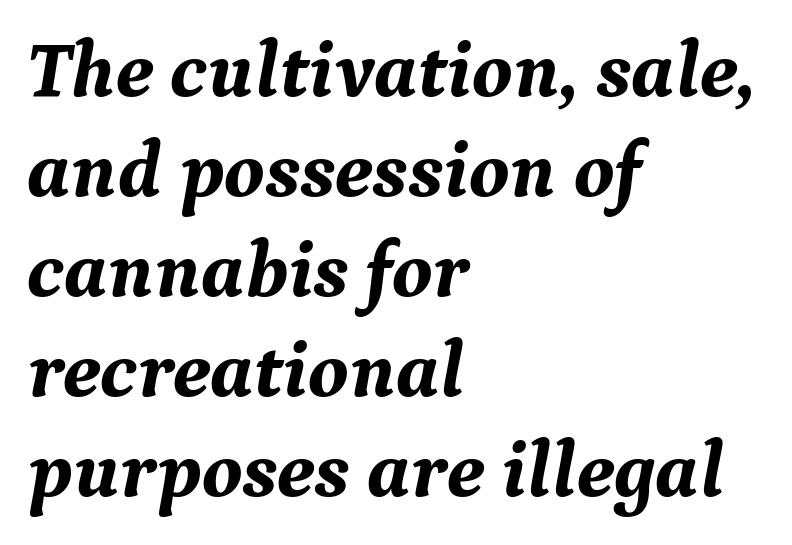
You'd pick this weight for a headline — it's a proper bold. In terms of posture, this sample is oblique. Every row of glyphs begins at an identical x-position on the left. The letters sit at their default tracking, neither squeezed nor spread. Is there much room between lines? A standard amount, neither cramped nor airy. Here the designer chose a conventional face with non-uniform glyph widths.
